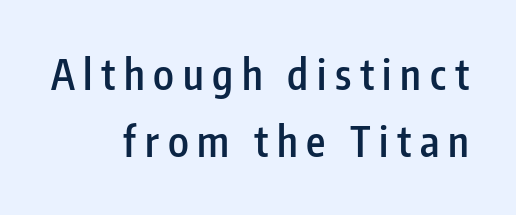
Q: Is the text bold? A: Semi-bold.
Q: Is the text italic (slanted)? A: No, it is upright.
Q: Is the typeface a serif or a sans-serif typeface? A: Sans-serif.
Q: Is the text underlined? A: No.
Q: How is the paragraph aligned? A: Right-aligned.
Q: Is the spacing between letters normal or unusually wide? A: Unusually wide.
Q: Is the spacing between lines tight, normal or loose? A: Normal.
Q: Width (condensed, normal, or wide)? A: Condensed.
Q: Stroke contrast? A: Low.
Q: x-height? A: Medium.
Q: Monospaced? A: No.
